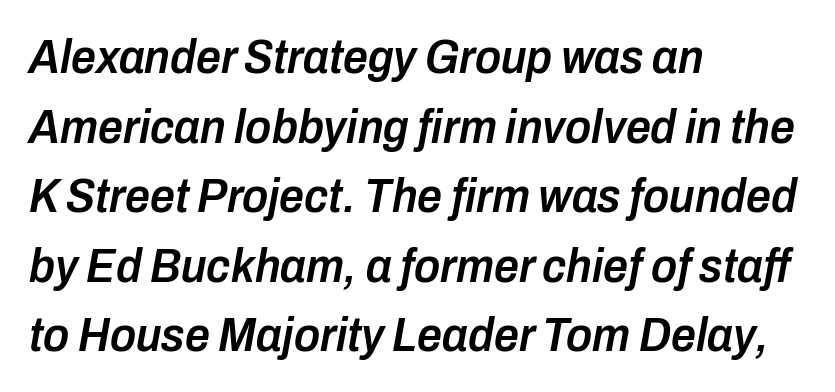
The image shows 49 px semibold, condensed type, italic (leaning right); set left-aligned, normal line spacing (1.42x), normal letter spacing, not underlined; low stroke contrast and a medium x-height.
